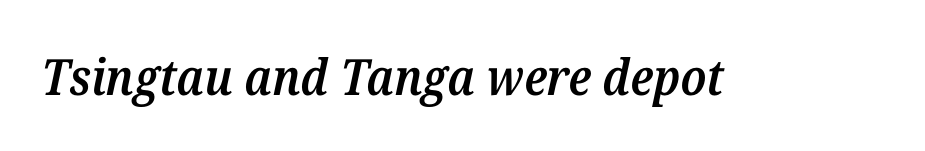
{"serif": "yes", "italic": "yes", "lean": "right", "slant_degrees": 12, "bold": "semi", "weight": "semibold", "width": "normal", "stroke_contrast": "medium", "x_height": "medium", "monospaced": "no", "underline": "no", "letter_spacing": "normal", "letter_spacing_em": 0.0, "glyph_px": 50}
